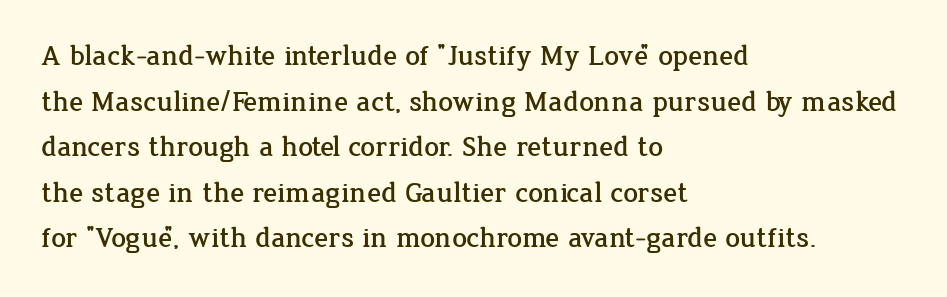
The image shows 29 px serif type, upright; set left-aligned, normal line spacing (1.57x), normal letter spacing, not underlined; low stroke contrast and a medium x-height.
